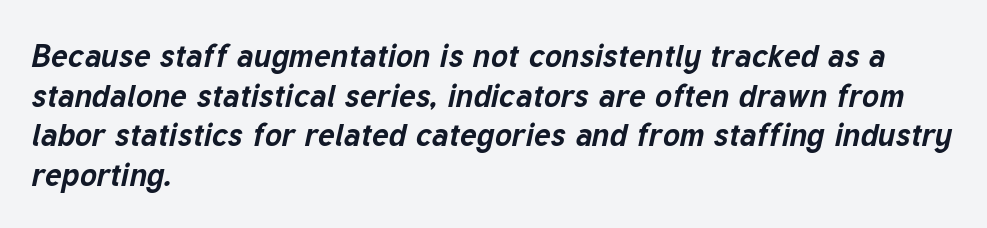
The rendering uses natural spacing where letterforms have individual widths. Any mark beneath the type? The region is blank. Caption: bold face, heavy strokes. The paragraph has a hard left edge and a soft right edge.
